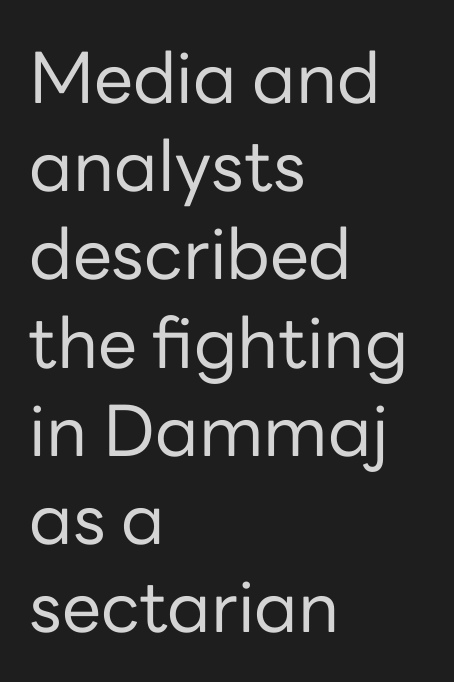
Horizontal alignment here is leftward, the default for most running prose. Has an underline been added? It has not. Proportional: the letters do not fall into vertical columns. Quick note: not italic, upright. These lines are composed in type without serifs. Reading down the column, the eye jumps a familiar distance to each next line.
